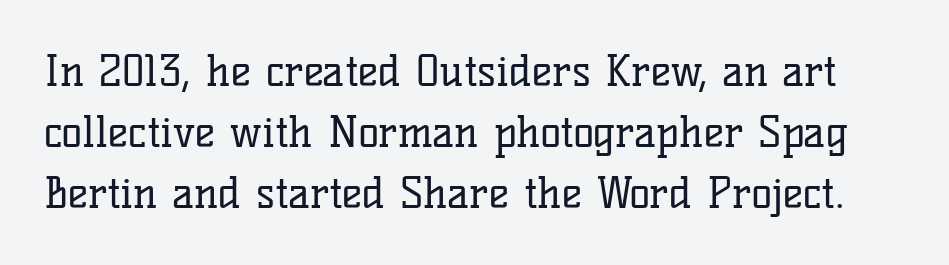
The image shows 43 px regular-weight serif type, upright; set normal line spacing (1.42x), normal letter spacing, not underlined; low stroke contrast and a medium x-height.
